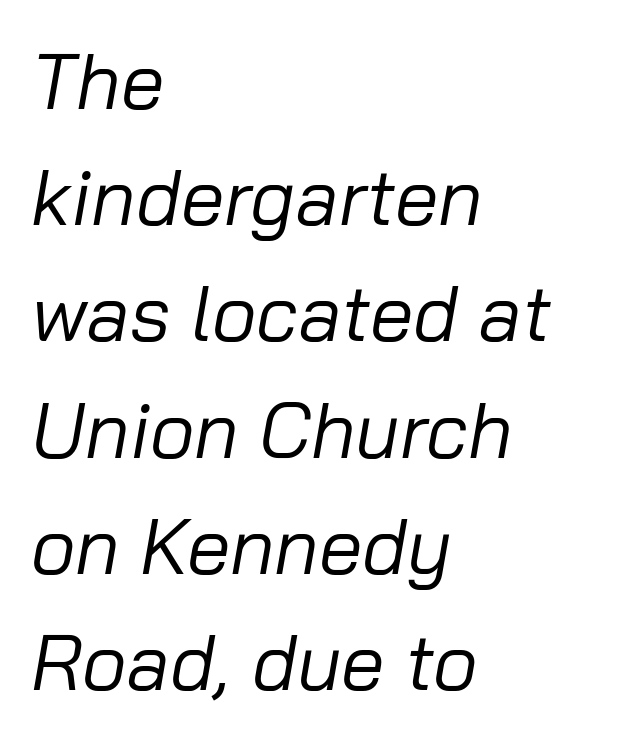
Q: Is the text bold? A: No.
Q: Is the text italic (slanted)? A: Yes, it leans right by about 10 degrees.
Q: Is the text underlined? A: No.
Q: How is the paragraph aligned? A: Left-aligned.
Q: Is the spacing between letters normal or unusually wide? A: Normal.
Q: Is the spacing between lines tight, normal or loose? A: Normal.
Q: Width (condensed, normal, or wide)? A: Normal.
Q: Stroke contrast? A: Low.
Q: x-height? A: Medium.
Q: Monospaced? A: No.
